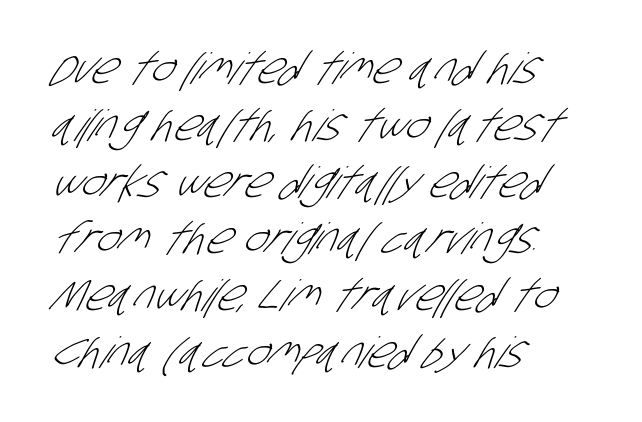
Q: Is the text bold? A: No.
Q: Is the typeface a serif or a sans-serif typeface? A: Sans-serif.
Q: Is the text underlined? A: No.
Q: How is the paragraph aligned? A: Left-aligned.
Q: Is the spacing between letters normal or unusually wide? A: Normal.
Q: Is the spacing between lines tight, normal or loose? A: Normal.
Q: Width (condensed, normal, or wide)? A: Condensed.
Q: Stroke contrast? A: Low.
Q: x-height? A: Large.
Q: Monospaced? A: No.
